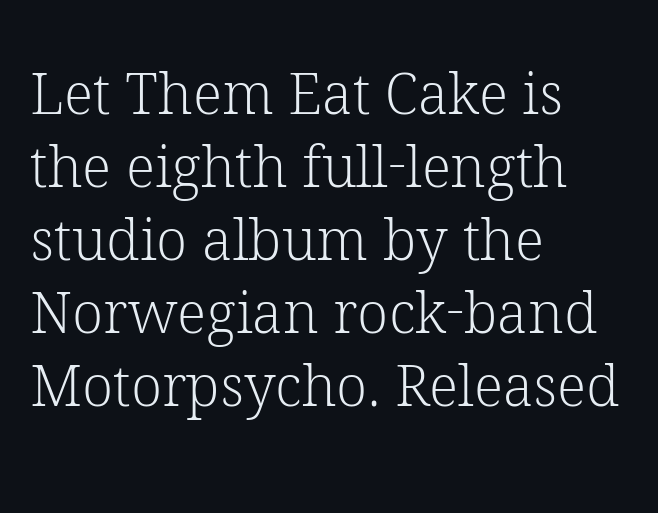
The image shows 57 px light serif type, upright; set left-aligned, normal line spacing (1.28x), normal letter spacing, not underlined; low stroke contrast and a medium x-height.
